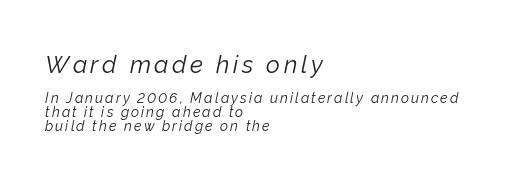
{"italic": "yes", "lean": "right", "slant_degrees": 12, "bold": "no", "underline": "no", "align": "left", "line_spacing": "tight", "line_spacing_ratio": 0.97, "larger_block": "first", "size_ratio": 1.71, "glyph_px": 24}
